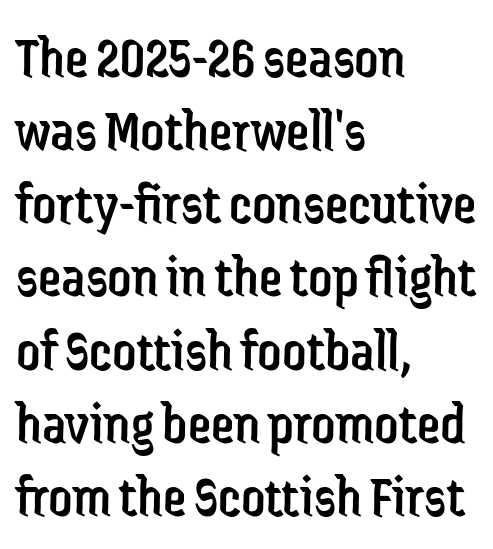
{"serif": "no", "italic": "no", "bold": "no", "weight": "regular", "width": "condensed", "stroke_contrast": "low", "x_height": "medium", "monospaced": "no", "underline": "no", "align": "left", "line_spacing_ratio": 1.24, "letter_spacing": "normal", "letter_spacing_em": 0.0, "glyph_px": 59}
